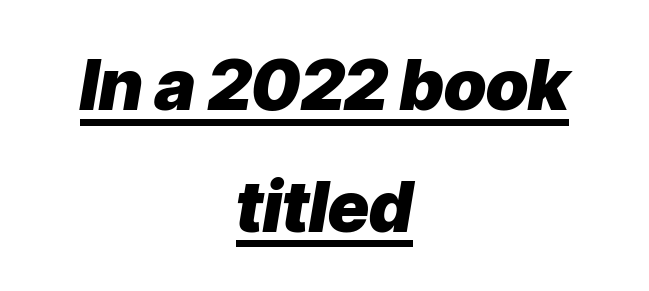
The glyphs look as if they've been sheared to an angle. The characters look thick and weighty, a clear bold. Has an underline been added? It has. Looks like regular typesetting: each glyph gets only the width it needs.
